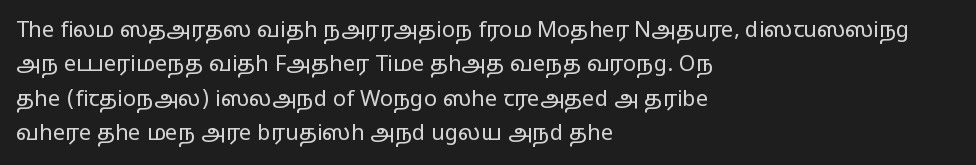
{"italic": "no", "bold": "no", "underline": "no", "align": "left", "line_spacing": "normal", "line_spacing_ratio": 1.56, "letter_spacing": "normal", "letter_spacing_em": 0.0, "glyph_px": 22}
